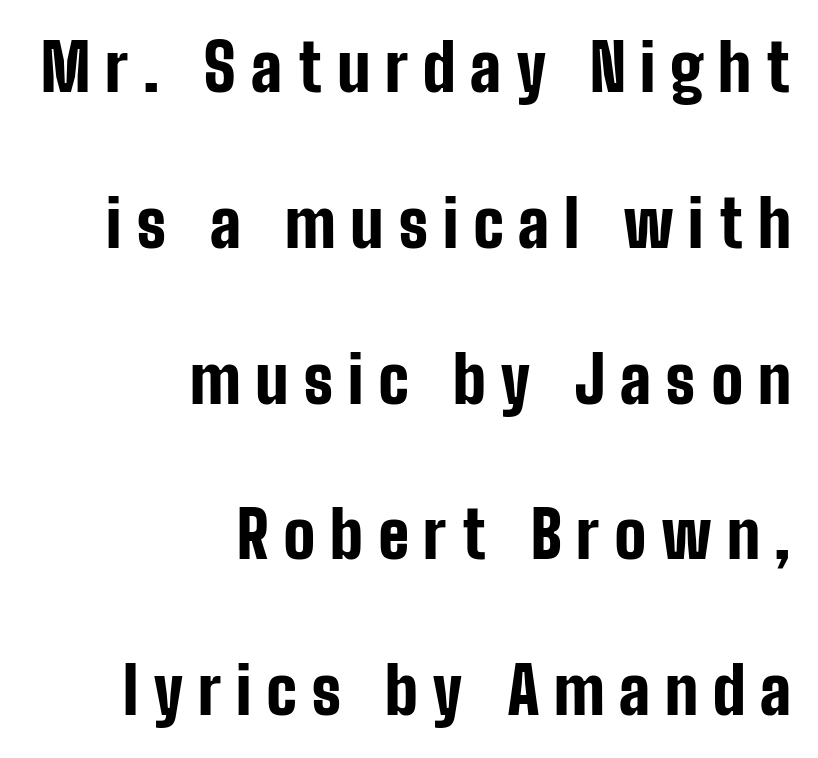
Q: Is the text bold? A: Yes.
Q: Is the text italic (slanted)? A: No, it is upright.
Q: Is the typeface a serif or a sans-serif typeface? A: Sans-serif.
Q: Is the text underlined? A: No.
Q: How is the paragraph aligned? A: Right-aligned.
Q: Is the spacing between letters normal or unusually wide? A: Unusually wide.
Q: Is the spacing between lines tight, normal or loose? A: Loose.
Q: Width (condensed, normal, or wide)? A: Condensed.
Q: Stroke contrast? A: Low.
Q: x-height? A: Medium.
Q: Monospaced? A: No.
